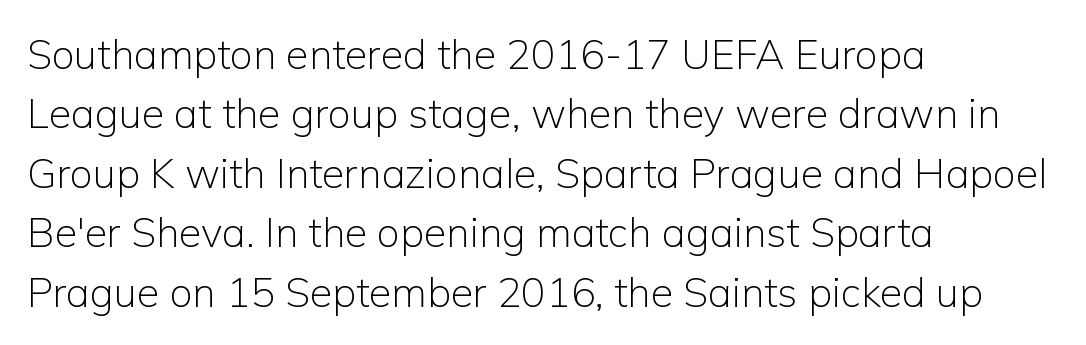
The image shows 41 px light sans-serif type, upright; set left-aligned, normal line spacing (1.45x), normal letter spacing, not underlined; low stroke contrast and a medium x-height.
